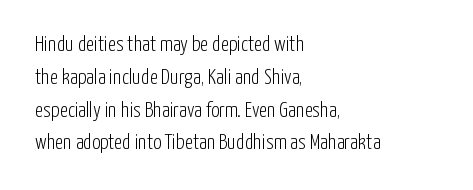
{"italic": "no", "bold": "no", "underline": "no", "align": "left", "line_spacing": "normal", "line_spacing_ratio": 1.56, "letter_spacing": "normal", "letter_spacing_em": 0.0, "glyph_px": 21}
